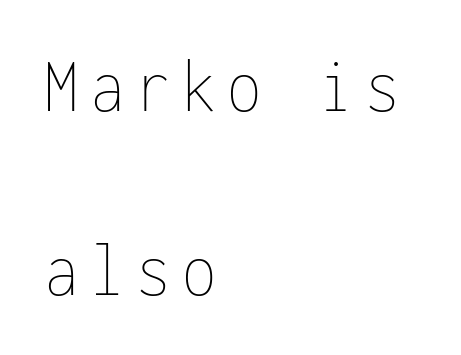
The image shows 78 px thin, condensed type, upright, monospaced; set left-aligned, loose line spacing (2.36x), not underlined; low stroke contrast and a medium x-height.
